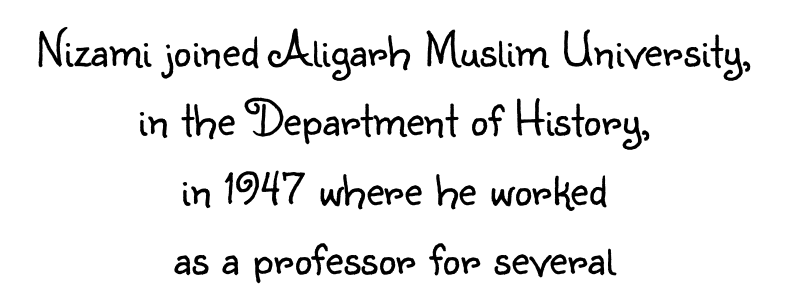
{"serif": "no", "italic": "no", "bold": "no", "weight": "light", "width": "normal", "stroke_contrast": "low", "x_height": "small", "monospaced": "no", "underline": "no", "align": "center", "line_spacing": "normal", "line_spacing_ratio": 1.39, "letter_spacing": "normal", "letter_spacing_em": 0.0, "glyph_px": 50}
